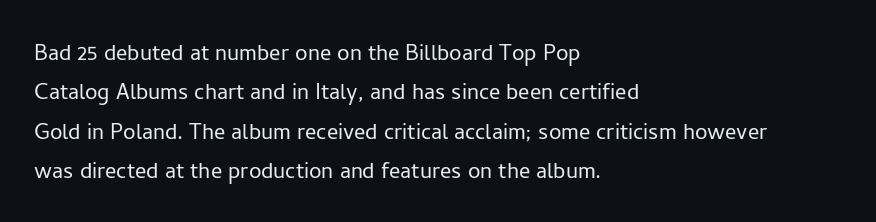
Do the characters align in a grid? No, the font is proportional. Unmarked baselines from the first word to the last. The face looks like a standard text weight, possibly lighter. Does the copy run flush right? No — it runs flush left.
